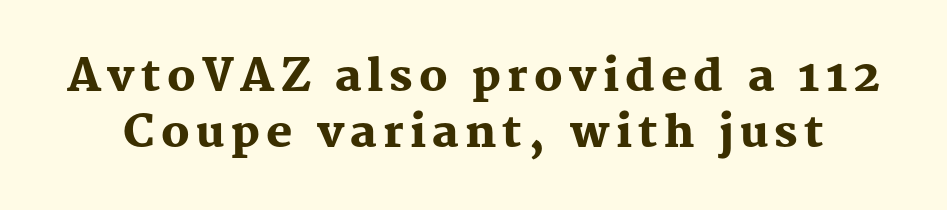
Q: Is the text bold? A: Yes.
Q: Is the text italic (slanted)? A: No, it is upright.
Q: Is the typeface a serif or a sans-serif typeface? A: Serif.
Q: Is the text underlined? A: No.
Q: Is the spacing between lines tight, normal or loose? A: Normal.
Q: Width (condensed, normal, or wide)? A: Normal.
Q: Stroke contrast? A: Medium.
Q: x-height? A: Medium.
Q: Monospaced? A: No.
